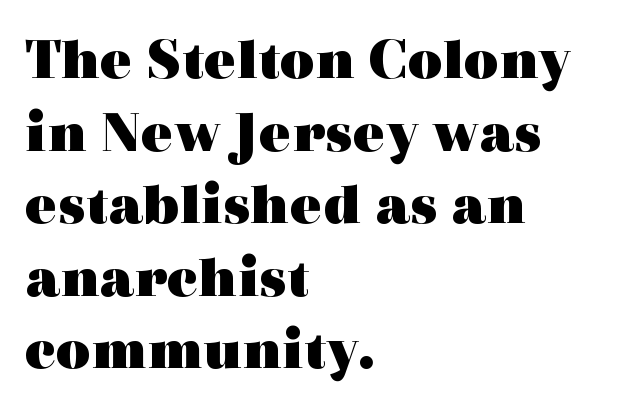
{"serif": "yes", "italic": "no", "bold": "yes", "weight": "heavy", "width": "wide", "x_height": "medium", "monospaced": "no", "underline": "no", "align": "left", "line_spacing_ratio": 1.21, "letter_spacing": "normal", "letter_spacing_em": 0.0, "glyph_px": 60}
